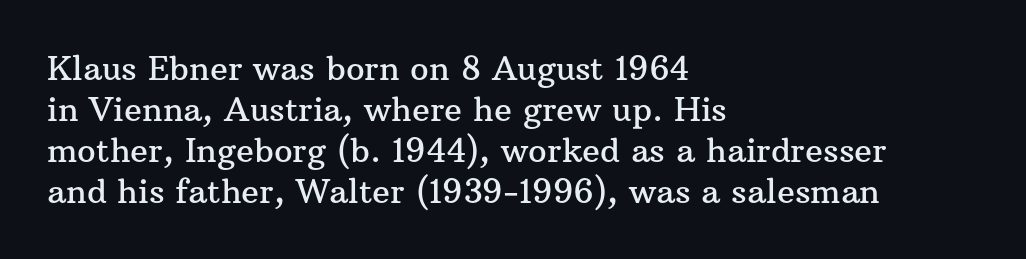
Q: Is the text italic (slanted)? A: No, it is upright.
Q: Is the typeface a serif or a sans-serif typeface? A: Serif.
Q: Is the text underlined? A: No.
Q: How is the paragraph aligned? A: Left-aligned.
Q: Is the spacing between letters normal or unusually wide? A: Normal.
Q: Width (condensed, normal, or wide)? A: Normal.
Q: Stroke contrast? A: Medium.
Q: x-height? A: Medium.
Q: Monospaced? A: No.
